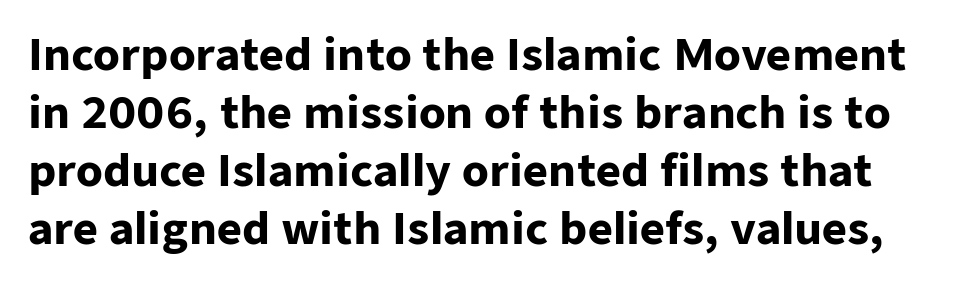
A roman cut, with each character standing at attention. The lines sit at an ordinary, default distance from one another. In terms of weight, the rendering is a true, heavy bold. You could not count columns in this text — the font is proportionally spaced. Clear beneath every line of the passage. Nobody touched the tracking dial on this one.
